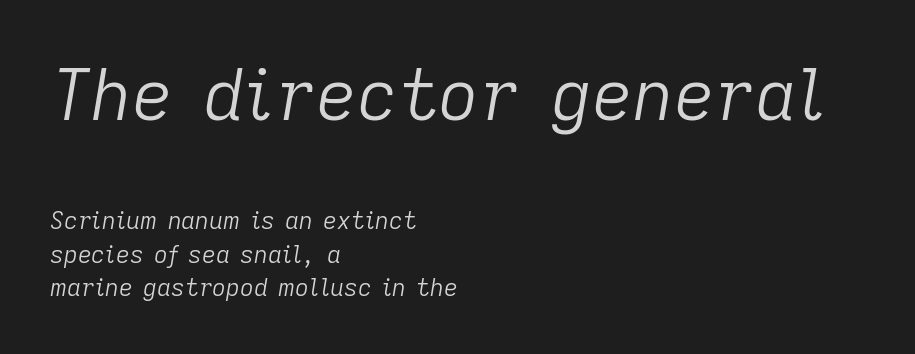
Q: Is the text bold? A: No.
Q: Is the text italic (slanted)? A: Yes, it leans right by about 9 degrees.
Q: Is the text underlined? A: No.
Q: How is the paragraph aligned? A: Left-aligned.
Q: Is the spacing between letters normal or unusually wide? A: Normal.
Q: Is the spacing between lines tight, normal or loose? A: Normal.
Q: Which block of text is set in a larger size, the first (top) or the second (bottom)? A: The first (top) one.
Q: Width (condensed, normal, or wide)? A: Normal.
Q: Stroke contrast? A: Low.
Q: x-height? A: Medium.
Q: Monospaced? A: No.
